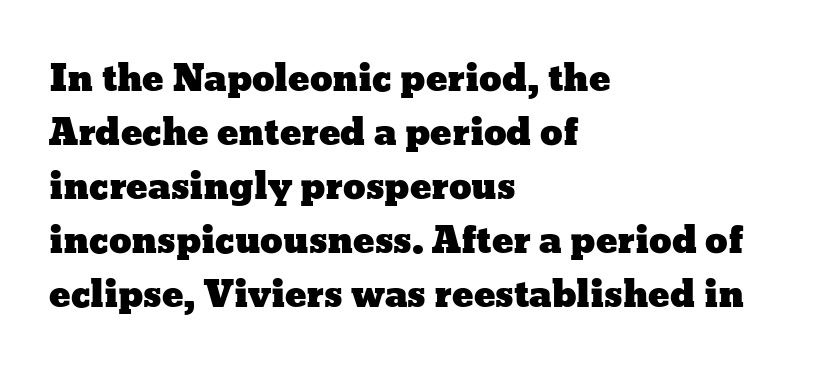
{"italic": "no", "width": "wide", "stroke_contrast": "low", "x_height": "medium", "monospaced": "no", "underline": "no", "align": "left", "line_spacing": "normal", "line_spacing_ratio": 1.5, "letter_spacing": "normal", "letter_spacing_em": 0.0, "glyph_px": 36}
